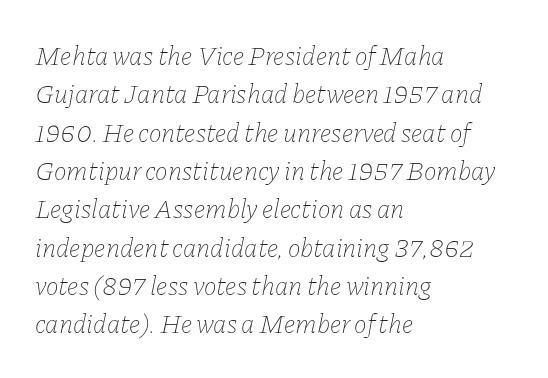
Italic: yes, the glyphs are oblique. Layout note: lines flush left. Short note: letters normally spaced. Words float on clear page, feet unadorned.
